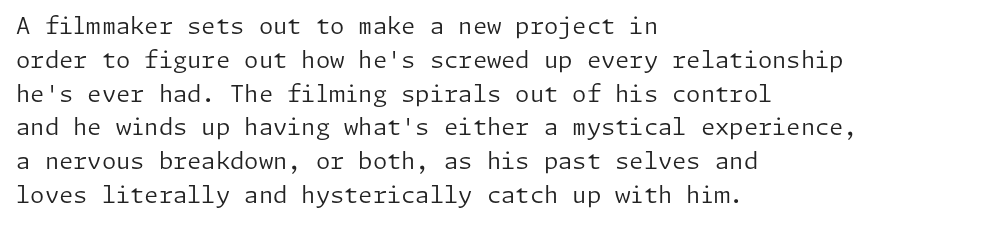
The image shows 23 px text type, upright; set left-aligned, normal line spacing (1.47x), normal letter spacing, not underlined.
